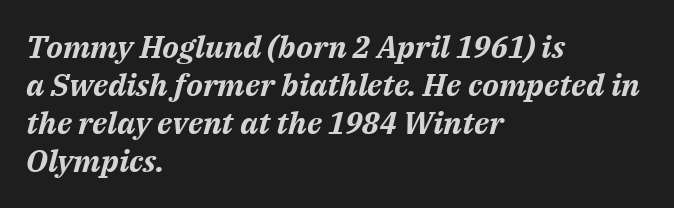
The image shows 31 px bold type, italic (leaning right); set left-aligned, line spacing 1.23x, normal letter spacing, not underlined; medium stroke contrast and a medium x-height.
